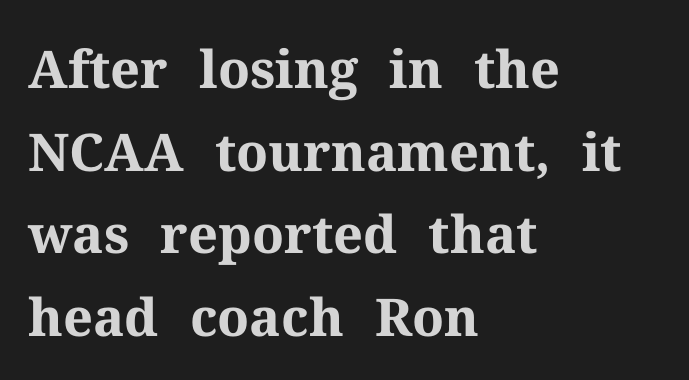
{"serif": "yes", "italic": "no", "bold": "yes", "weight": "bold", "width": "normal", "stroke_contrast": "medium", "x_height": "medium", "monospaced": "no", "underline": "no", "align": "left", "line_spacing": "normal", "line_spacing_ratio": 1.59, "letter_spacing": "normal", "letter_spacing_em": 0.0, "glyph_px": 52}
